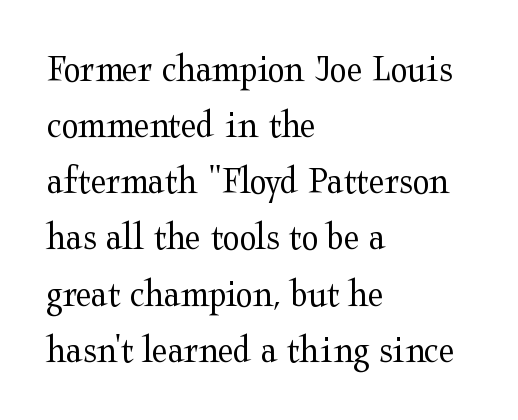
Just letters on the line, the space beneath them empty. The setting favours the left margin, as ordinary paragraphs usually do. Typographically, this falls in the serif category. Ascenders rise straight up at ninety degrees. Counters stay open thanks to moderate or lighter strokes. Tracking value appears to be zero — textbook default spacing.
